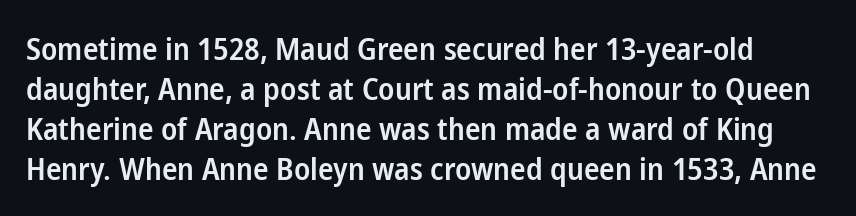
Look at the stroke-to-counter ratio: somewhat heavy, a semibold. The gap between lines stays unmarked. Every stem runs plumb, perpendicular to the baseline. Caption: standard tracking, unaltered. In terms of letterform style, serifs are entirely absent. These lines sit exactly where default settings would place them.
